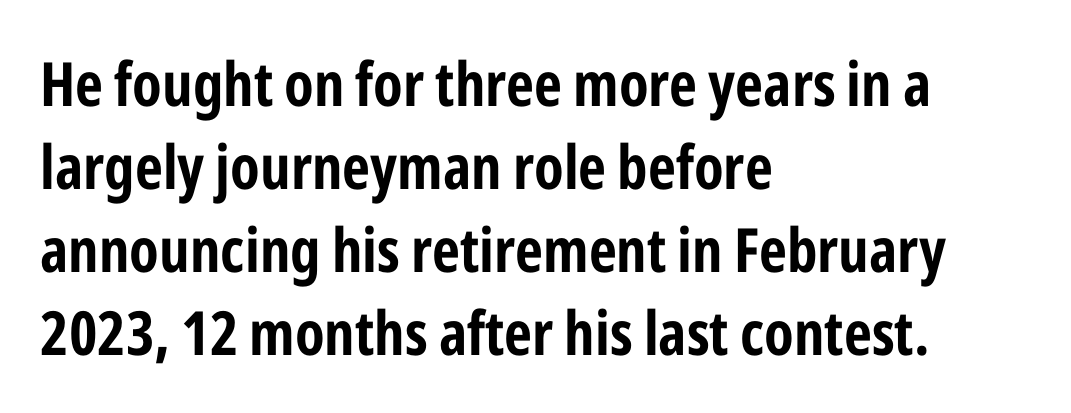
This rendering uses left alignment, leaving the right contour irregular. Observe the ordinary spacing: letters are neighbours, not strangers. What weight is shown? A full bold with thick strokes. If you drew a line through each stem, it would be perfectly vertical. The rows are spaced the way most documents space them. Anything drawn beneath the words? Only blank space.
